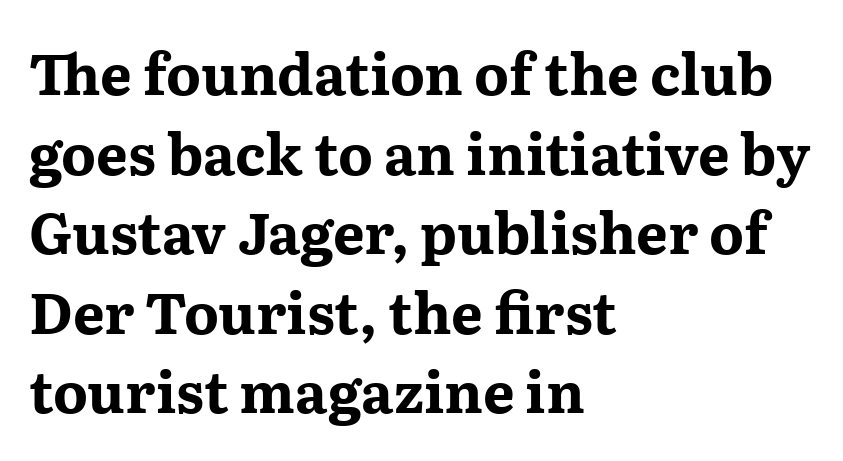
The gap between lines stays unmarked. I'd describe the lettering as bold — thick and assertive. Style check: upright. The paragraph has a hard left edge and a soft right edge. Do the characters align in a grid? No, the font is proportional.
